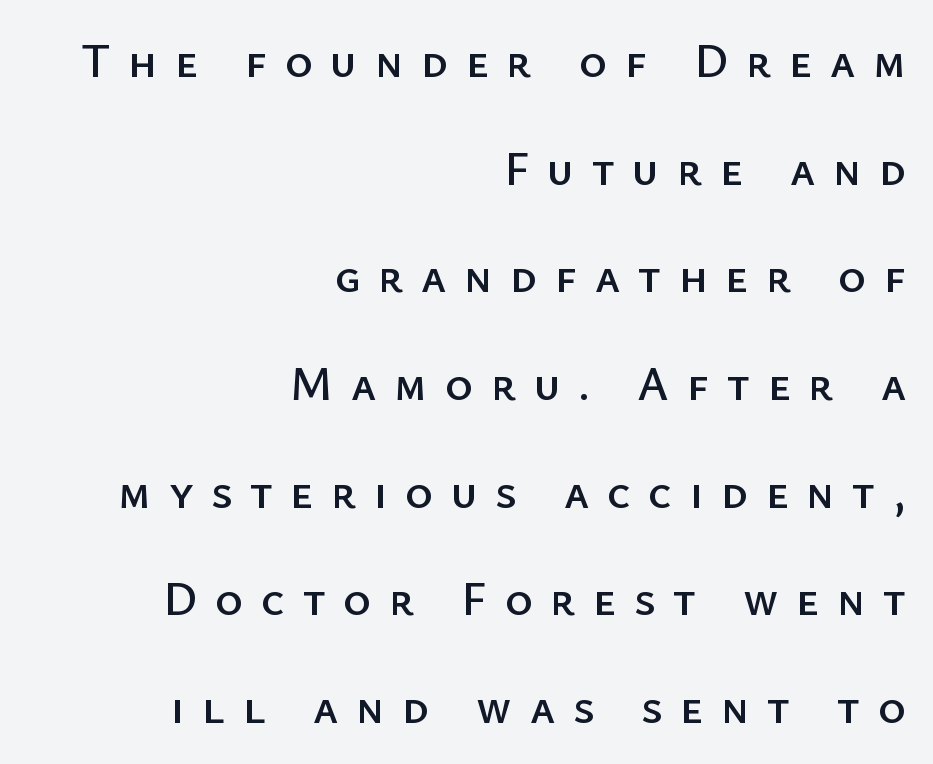
{"serif": "no", "italic": "no", "width": "normal", "stroke_contrast": "low", "x_height": "medium", "monospaced": "no", "underline": "no", "align": "right", "line_spacing": "loose", "line_spacing_ratio": 2.29, "letter_spacing": "wide", "letter_spacing_em": 0.38, "glyph_px": 47}
